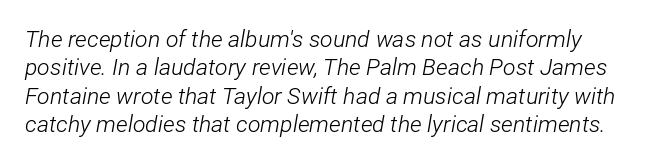
Q: Is the text bold? A: No.
Q: Is the text italic (slanted)? A: Yes, it leans right by about 12 degrees.
Q: Is the text underlined? A: No.
Q: Is the spacing between letters normal or unusually wide? A: Normal.
